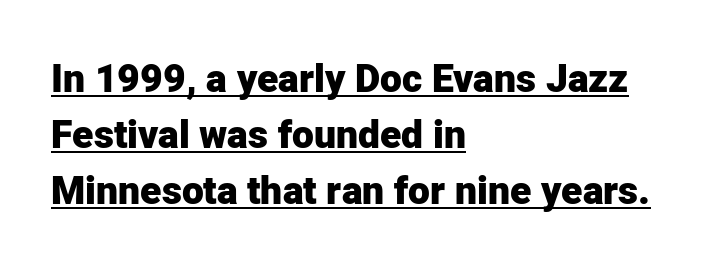
{"serif": "no", "italic": "no", "bold": "yes", "weight": "heavy", "width": "normal", "stroke_contrast": "low", "x_height": "medium", "monospaced": "no", "underline": "yes", "align": "left", "line_spacing": "normal", "line_spacing_ratio": 1.43, "letter_spacing": "normal", "letter_spacing_em": 0.0, "glyph_px": 39}
